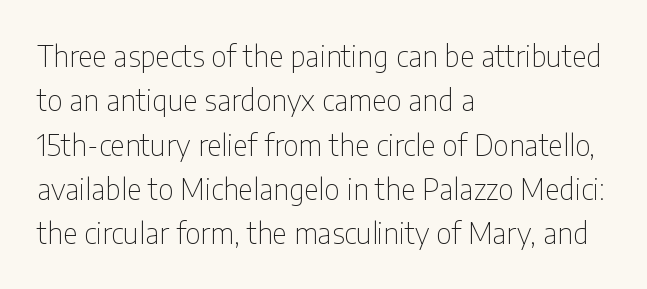
Q: Is the text bold? A: No.
Q: Is the text italic (slanted)? A: No, it is upright.
Q: Is the typeface a serif or a sans-serif typeface? A: Sans-serif.
Q: Is the text underlined? A: No.
Q: How is the paragraph aligned? A: Left-aligned.
Q: Is the spacing between letters normal or unusually wide? A: Normal.
Q: Is the spacing between lines tight, normal or loose? A: Normal.
Q: Width (condensed, normal, or wide)? A: Condensed.
Q: Stroke contrast? A: Low.
Q: x-height? A: Medium.
Q: Monospaced? A: No.
